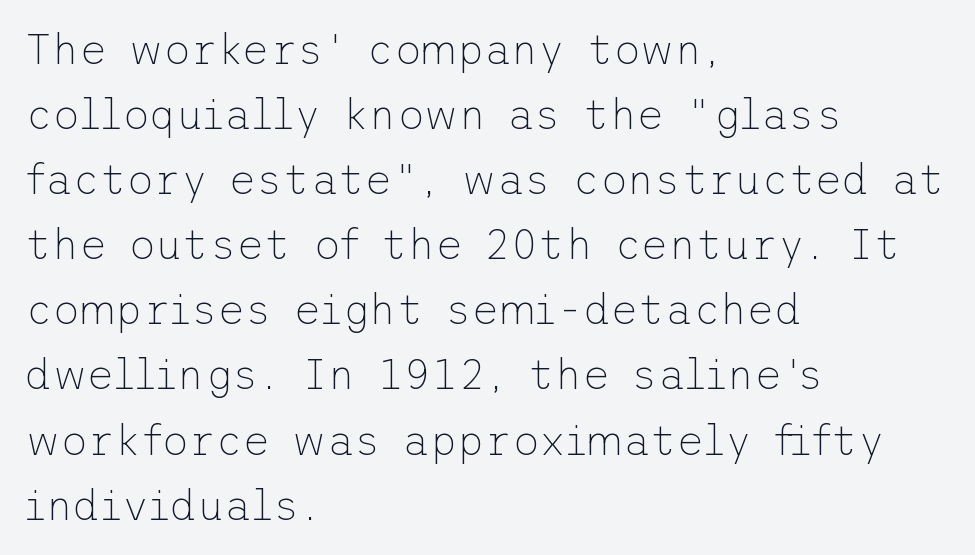
Baseline-to-baseline distance is the conventional proportion of letter height. Weight: regular or lighter. Upright lettering throughout. No word sits above an underline. Serif or sans? Sans — the stroke terminals are bare. Caption: standard tracking, unaltered.
